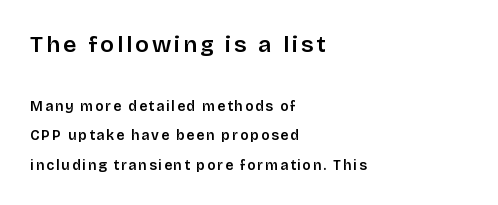
Q: Is the text bold? A: Semi-bold.
Q: Is the text italic (slanted)? A: No, it is upright.
Q: Is the text underlined? A: No.
Q: How is the paragraph aligned? A: Left-aligned.
Q: Is the spacing between lines tight, normal or loose? A: Loose.
Q: Which block of text is set in a larger size, the first (top) or the second (bottom)? A: The first (top) one.
